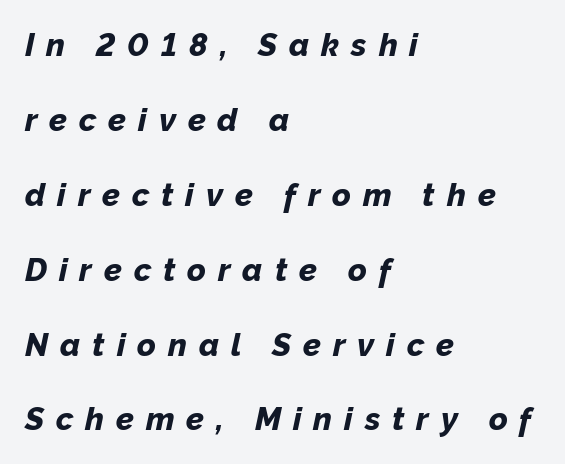
The image shows 32 px bold type, italic (leaning right); set left-aligned, loose line spacing (2.34x), unusually wide letter spacing (+0.37 em), not underlined; low stroke contrast and a medium x-height.
